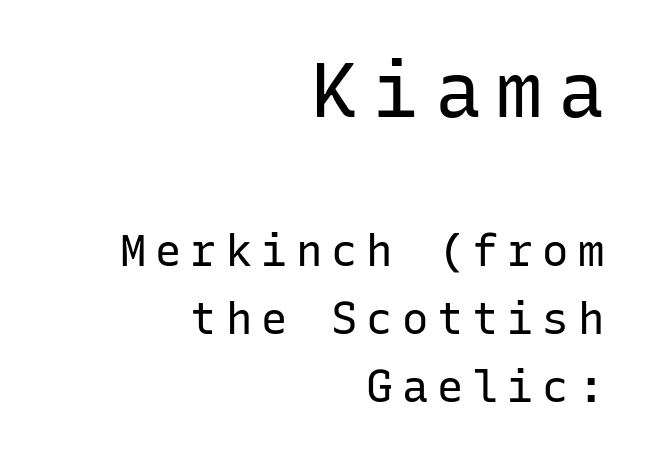
The image shows 77 px regular-weight sans-serif type, upright, monospaced; set right-aligned, normal line spacing (1.55x), unusually wide letter spacing (+0.2 em), not underlined; the first (top) block is 1.75x larger; low stroke contrast and a medium x-height.
